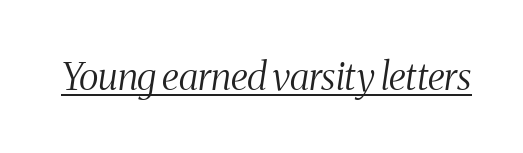
The image shows 38 px light, condensed serif type, italic (leaning right); set normal letter spacing, underlined; medium stroke contrast and a medium x-height.
